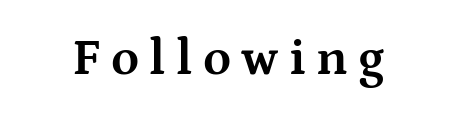
{"serif": "yes", "italic": "no", "bold": "yes", "weight": "bold", "width": "wide", "stroke_contrast": "medium", "x_height": "medium", "monospaced": "no", "underline": "no", "letter_spacing": "wide", "letter_spacing_em": 0.2, "glyph_px": 51}
